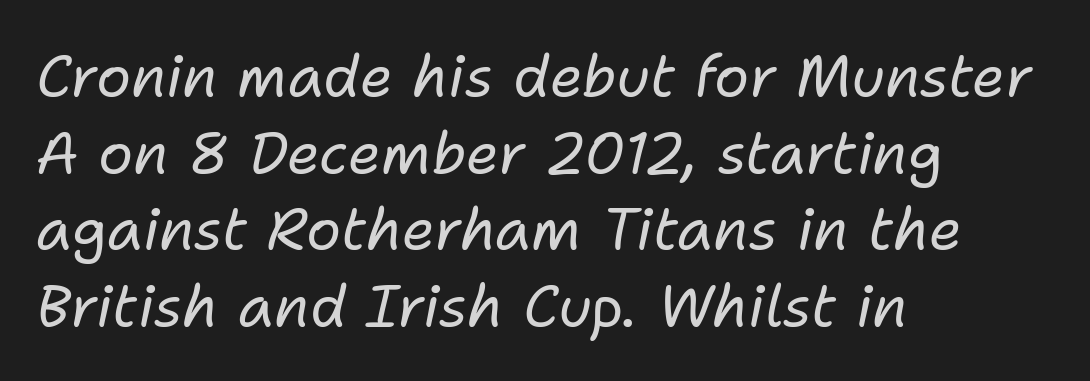
Character widths vary here, with narrow letters taking less room than wide ones. The rag falls on the right side of this text block. Bare-footed words on every line. Tracking value appears to be zero — textbook default spacing.
